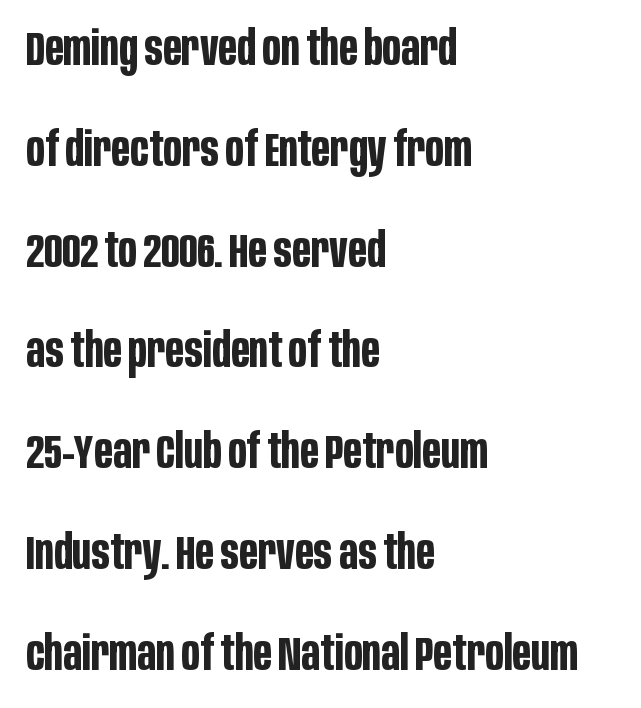
Italic? Not at all — the glyphs are vertical. Vertically, the passage feels expansive, rows floating well apart. Glyph-to-glyph distance matches everyday printed text. The sample has been set heavy, in full bold. The face used here is proportionally spaced, like ordinary book or web type. Casual observation: everything's shoved over to the left.
